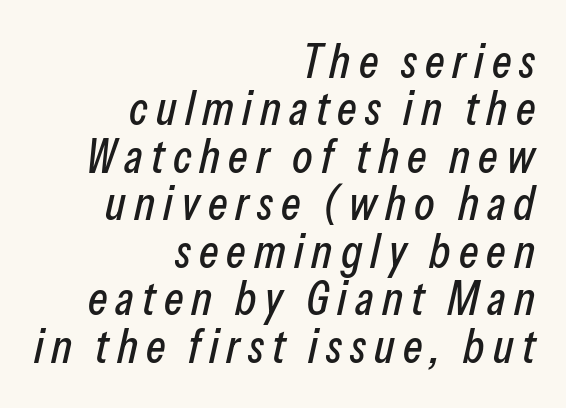
Do the characters align in a grid? No, the font is proportional. The specimen omits any rule beneath the text block's lines. Would a proofreader flag this as italicized? Yes. The setting favours the right margin, as signatures and pull-quotes sometimes do.
